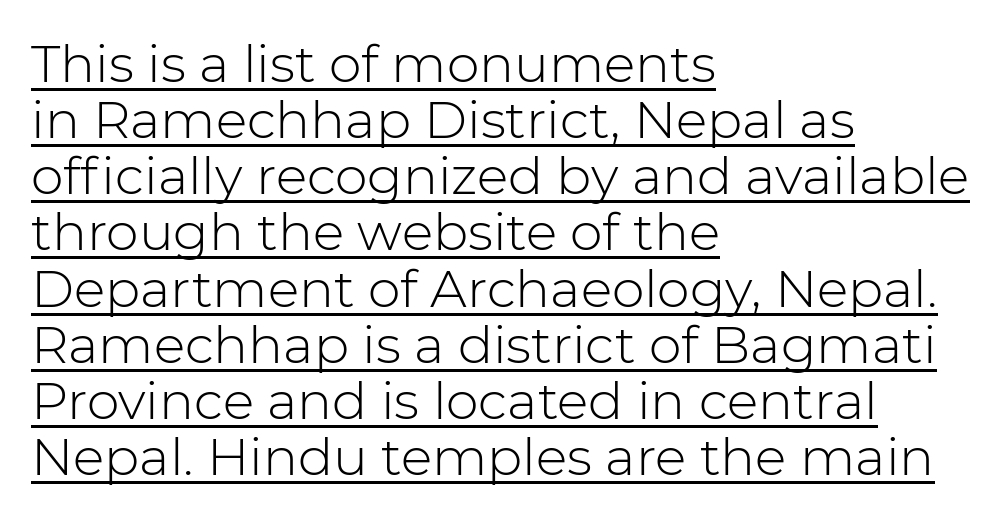
Glyph-to-glyph distance matches everyday printed text. A continuous stroke trails under the words, as in a hyperlink. You can tell from the bare stems that sans-serif type was used. Which margin do the lines hug? The left one — the right edge is uneven.
